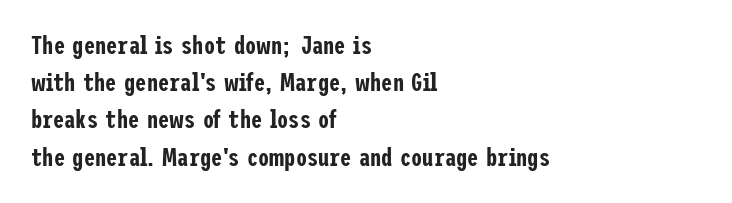
{"italic": "no", "underline": "no", "align": "left", "line_spacing": "normal", "line_spacing_ratio": 1.49, "letter_spacing": "normal", "letter_spacing_em": 0.0, "glyph_px": 25}
